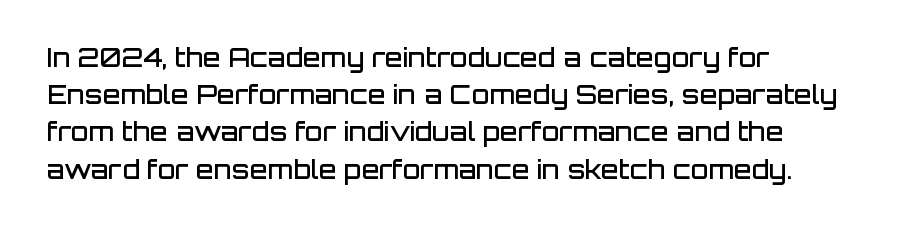
The image shows 26 px text type, upright; set left-aligned, normal line spacing (1.43x), normal letter spacing, not underlined.
